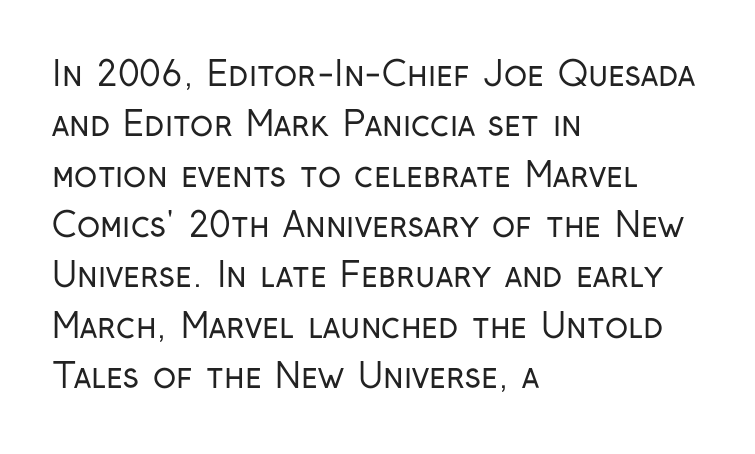
The image shows 34 px regular-weight, condensed sans-serif type, upright; set left-aligned, normal line spacing (1.48x), normal letter spacing, not underlined; low stroke contrast and a medium x-height.
